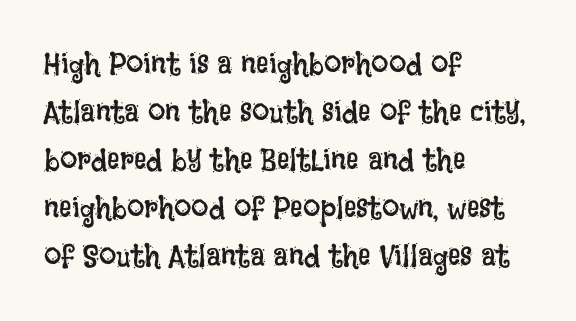
{"italic": "no", "bold": "no", "weight": "regular", "width": "condensed", "stroke_contrast": "low", "x_height": "large", "monospaced": "no", "underline": "no", "align": "left", "line_spacing": "normal", "line_spacing_ratio": 1.55, "letter_spacing": "normal", "letter_spacing_em": 0.0, "glyph_px": 31}
